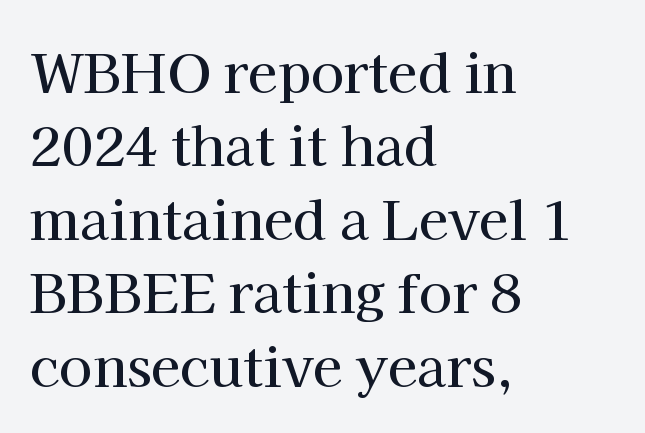
{"serif": "yes", "italic": "no", "width": "normal", "stroke_contrast": "high", "x_height": "medium", "monospaced": "no", "underline": "no", "align": "left", "line_spacing": "normal", "line_spacing_ratio": 1.36, "letter_spacing": "normal", "letter_spacing_em": 0.0, "glyph_px": 54}
